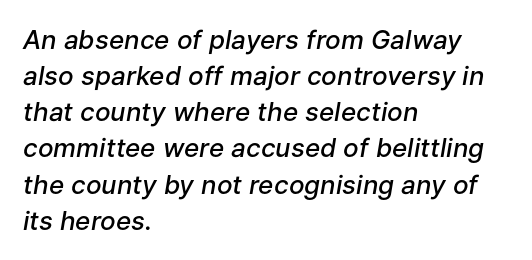
{"italic": "yes", "lean": "right", "slant_degrees": 9, "bold": "semi", "underline": "no", "align": "left", "line_spacing": "normal", "line_spacing_ratio": 1.39, "letter_spacing": "normal", "letter_spacing_em": 0.0, "glyph_px": 26}
